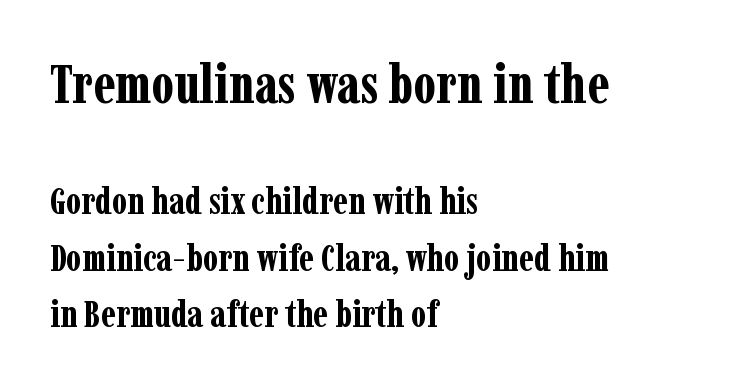
{"serif": "yes", "italic": "no", "bold": "yes", "weight": "bold", "width": "condensed", "stroke_contrast": "low", "x_height": "medium", "monospaced": "no", "underline": "no", "align": "left", "line_spacing": "normal", "line_spacing_ratio": 1.53, "letter_spacing": "normal", "letter_spacing_em": 0.0, "larger_block": "first", "size_ratio": 1.49, "glyph_px": 55}
